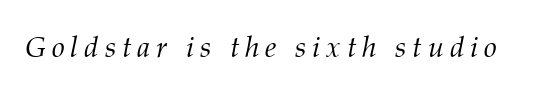
The typesetting does not lean heavy: it is not bold. Think of a printed novel: that variable character pitch is what you see here. Each letter's strokes conclude with small projecting serifs. Beneath every word, the page is bare. Is the type slanted? Yes — the strokes lean at a clear angle.
